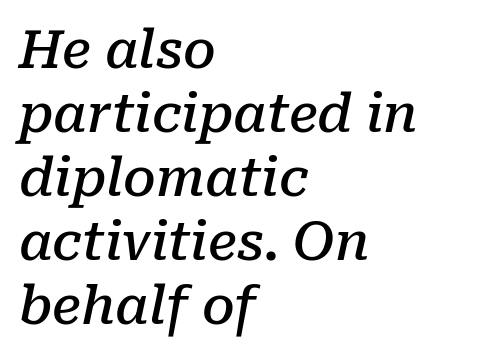
Compared with typical body copy, the letter spacing here is the same. Character widths vary here, with narrow letters taking less room than wide ones. The space directly below the letters is spotless. Would a proofreader flag this as italicized? Yes. Set as a demibold, roughly 600 on the weight scale. Where is the straight margin? On the left.
